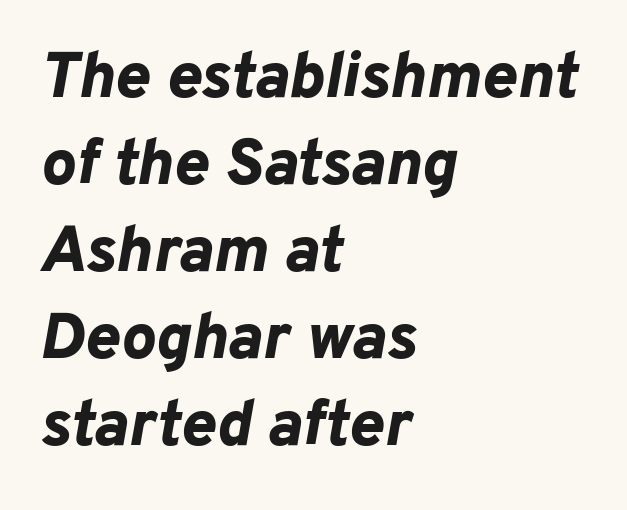
Q: Is the text bold? A: Yes.
Q: Is the text italic (slanted)? A: Yes, it leans right by about 10 degrees.
Q: Is the text underlined? A: No.
Q: How is the paragraph aligned? A: Left-aligned.
Q: Is the spacing between letters normal or unusually wide? A: Normal.
Q: Is the spacing between lines tight, normal or loose? A: Normal.
Q: Width (condensed, normal, or wide)? A: Normal.
Q: Stroke contrast? A: Low.
Q: x-height? A: Medium.
Q: Monospaced? A: No.
